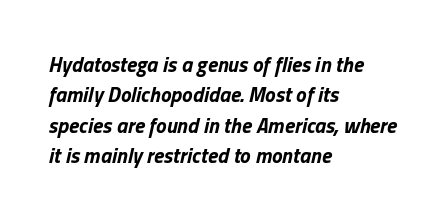
The axis of the letterforms is tilted away from vertical. Letters rest on an invisible, unmarked baseline. The text block is weighted toward the left margin, trailing off unevenly rightward. This rendering leaves character spacing at its baseline value. On the weight axis this lands at bold, roughly 700. If you measured baseline to baseline, you'd find a middling distance.
